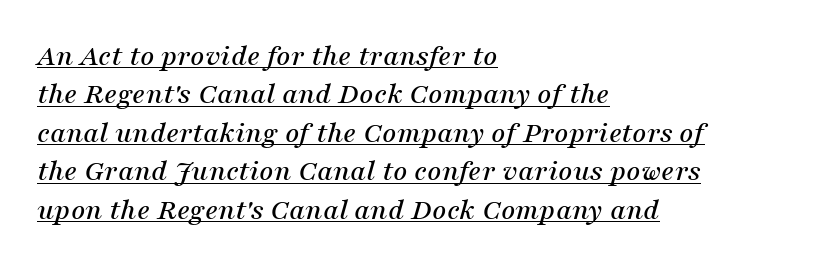
Tracking value appears to be zero — textbook default spacing. Type style note: has serifs. Is the block centered? No — it sits flush against the left margin. The text carries the slant typical of an italic or oblique font.
